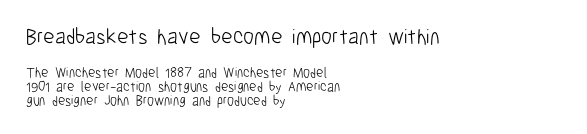
You can tell it's not italic because the verticals are truly vertical. Each line starts at the same left margin while the right side varies. Compared with typical body copy, the letter spacing here is the same. The passage shown is not bold in any degree. The space between consecutive lines is stingy. Descenders are the only things crossing below the line.
